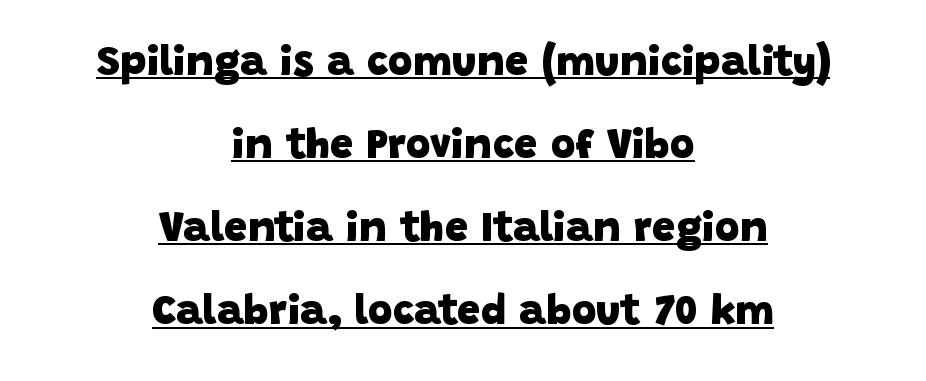
The glyphs have the mass of a bold cut. The whitespace from short lines is split evenly between both sides. Each letter keeps its own natural width here, so spacing adapts to shape. Between one letter and the next there's only the usual sliver of space. This rendering employs a face without finishing strokes, i.e., a sans-serif.
